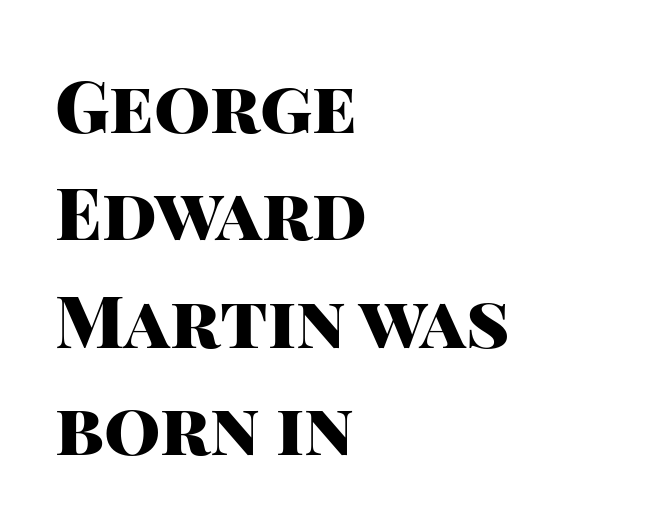
Default kerning and tracking; the words read as compact shapes. One-word summary of the alignment: left. A typesetter would mark this as roman, not italic. Unlike a traditional serif, this face leaves its strokes unadorned. Looks like regular typesetting: each glyph gets only the width it needs.
